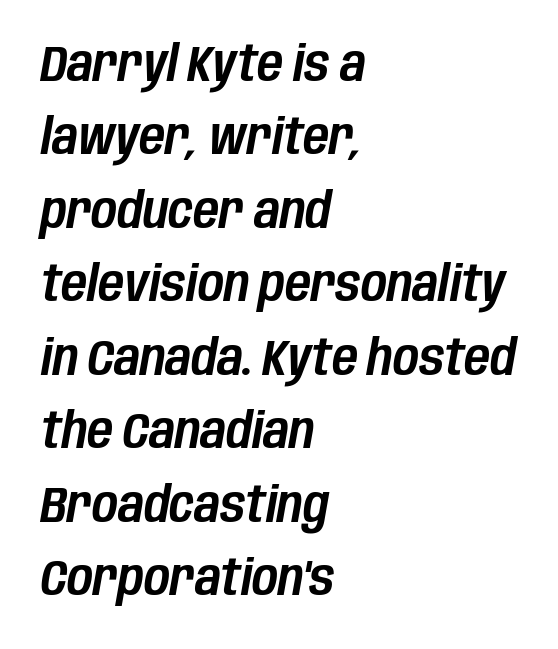
Q: Is the text italic (slanted)? A: Yes, it leans right by about 10 degrees.
Q: Is the text underlined? A: No.
Q: How is the paragraph aligned? A: Left-aligned.
Q: Is the spacing between letters normal or unusually wide? A: Normal.
Q: Is the spacing between lines tight, normal or loose? A: Normal.
Q: Width (condensed, normal, or wide)? A: Condensed.
Q: Stroke contrast? A: Low.
Q: x-height? A: Large.
Q: Monospaced? A: No.
